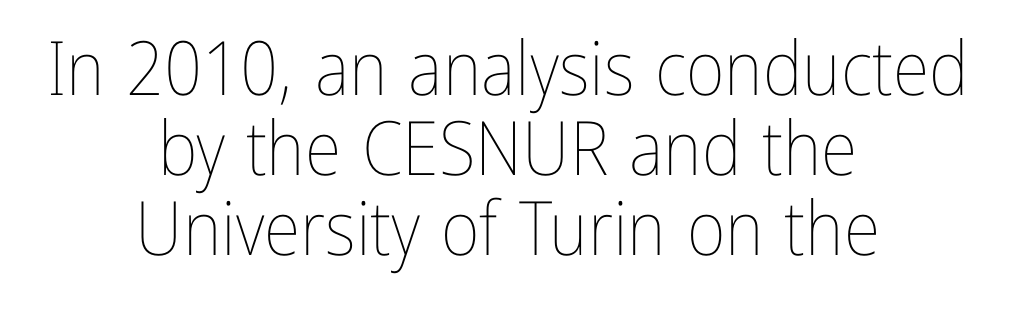
Q: Is the text bold? A: No.
Q: Is the text italic (slanted)? A: No, it is upright.
Q: Is the text underlined? A: No.
Q: How is the paragraph aligned? A: Centered.
Q: Is the spacing between letters normal or unusually wide? A: Normal.
Q: Is the spacing between lines tight, normal or loose? A: Tight.
Q: Width (condensed, normal, or wide)? A: Condensed.
Q: Stroke contrast? A: Low.
Q: x-height? A: Medium.
Q: Monospaced? A: No.
